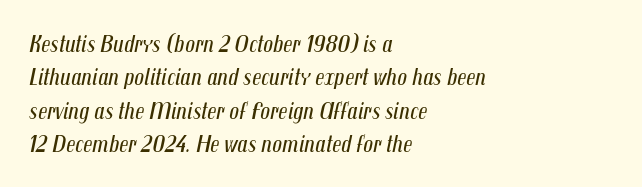
Q: Is the text bold? A: No.
Q: Is the text italic (slanted)? A: Yes, it leans right by about 12 degrees.
Q: Is the text underlined? A: No.
Q: How is the paragraph aligned? A: Left-aligned.
Q: Is the spacing between letters normal or unusually wide? A: Normal.
Q: Is the spacing between lines tight, normal or loose? A: Normal.
